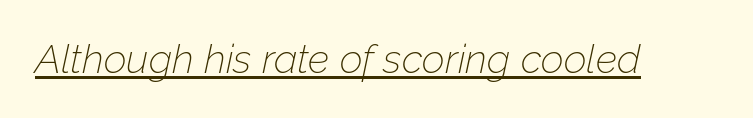
Q: Is the text bold? A: No.
Q: Is the text italic (slanted)? A: Yes, it leans right by about 12 degrees.
Q: Is the text underlined? A: Yes.
Q: Is the spacing between letters normal or unusually wide? A: Normal.
Q: Width (condensed, normal, or wide)? A: Normal.
Q: Stroke contrast? A: Low.
Q: x-height? A: Medium.
Q: Monospaced? A: No.
